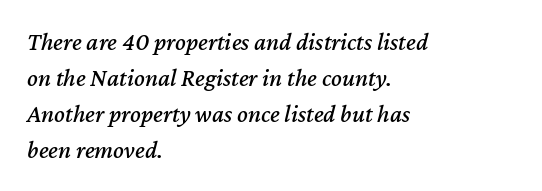
{"italic": "yes", "lean": "right", "slant_degrees": 12, "underline": "no", "align": "left", "line_spacing": "normal", "line_spacing_ratio": 1.44, "letter_spacing": "normal", "letter_spacing_em": 0.0, "glyph_px": 25}
